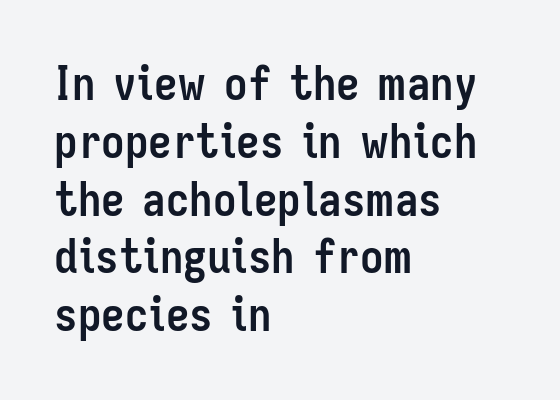
The image shows 47 px semibold, condensed sans-serif type, upright; set left-aligned, line spacing 1.23x, normal letter spacing, not underlined; low stroke contrast and a medium x-height.
